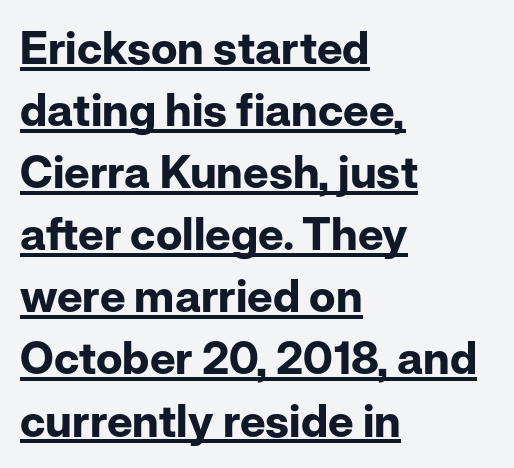
Q: Is the text bold? A: Yes.
Q: Is the text italic (slanted)? A: No, it is upright.
Q: Is the typeface a serif or a sans-serif typeface? A: Sans-serif.
Q: Is the text underlined? A: Yes.
Q: How is the paragraph aligned? A: Left-aligned.
Q: Is the spacing between letters normal or unusually wide? A: Normal.
Q: Is the spacing between lines tight, normal or loose? A: Normal.
Q: Width (condensed, normal, or wide)? A: Normal.
Q: Stroke contrast? A: Low.
Q: x-height? A: Medium.
Q: Monospaced? A: No.
